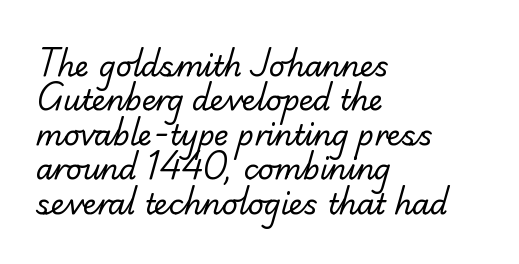
Unmarked baselines from the first word to the last. The gaps between neighbouring characters are ordinary and unremarkable. The type family on display is of the serif kind. The letterforms sit at book weight or below. The face used here is proportionally spaced, like ordinary book or web type.
